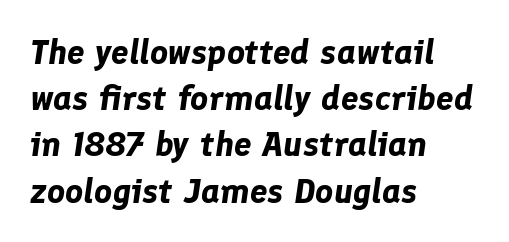
The image shows 35 px bold type, italic (leaning right); set left-aligned, normal line spacing (1.32x), normal letter spacing, not underlined; low stroke contrast and a medium x-height.
